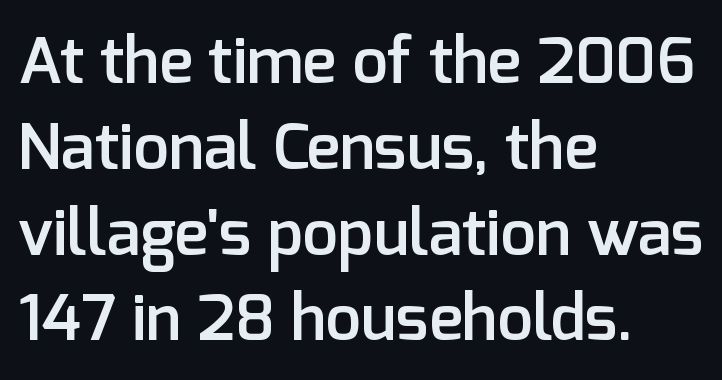
{"serif": "no", "italic": "no", "bold": "semi", "weight": "semibold", "width": "normal", "stroke_contrast": "low", "x_height": "medium", "monospaced": "no", "underline": "no", "align": "left", "line_spacing": "normal", "line_spacing_ratio": 1.34, "letter_spacing": "normal", "letter_spacing_em": 0.0, "glyph_px": 64}
